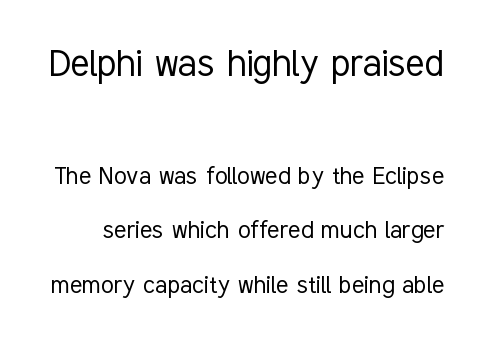
{"serif": "no", "italic": "no", "bold": "no", "weight": "light", "width": "condensed", "stroke_contrast": "low", "x_height": "medium", "monospaced": "no", "underline": "no", "line_spacing_ratio": 1.88, "letter_spacing": "normal", "letter_spacing_em": 0.0, "larger_block": "first", "size_ratio": 1.52, "glyph_px": 44}
